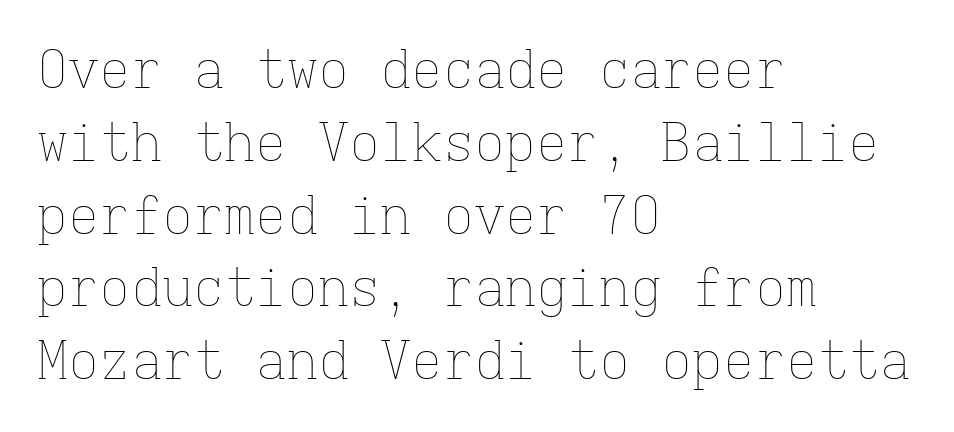
Q: Is the text bold? A: No.
Q: Is the text italic (slanted)? A: No, it is upright.
Q: Is the text underlined? A: No.
Q: How is the paragraph aligned? A: Left-aligned.
Q: Is the spacing between letters normal or unusually wide? A: Normal.
Q: Is the spacing between lines tight, normal or loose? A: Normal.
Q: Width (condensed, normal, or wide)? A: Normal.
Q: Stroke contrast? A: Low.
Q: x-height? A: Medium.
Q: Monospaced? A: Yes.
